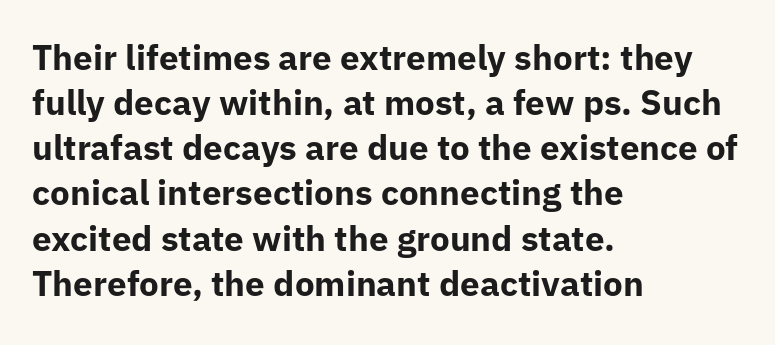
{"serif": "no", "italic": "no", "bold": "yes", "weight": "bold", "width": "normal", "stroke_contrast": "low", "x_height": "medium", "monospaced": "no", "underline": "no", "align": "left", "line_spacing": "normal", "line_spacing_ratio": 1.29, "letter_spacing": "normal", "letter_spacing_em": 0.0, "glyph_px": 35}
